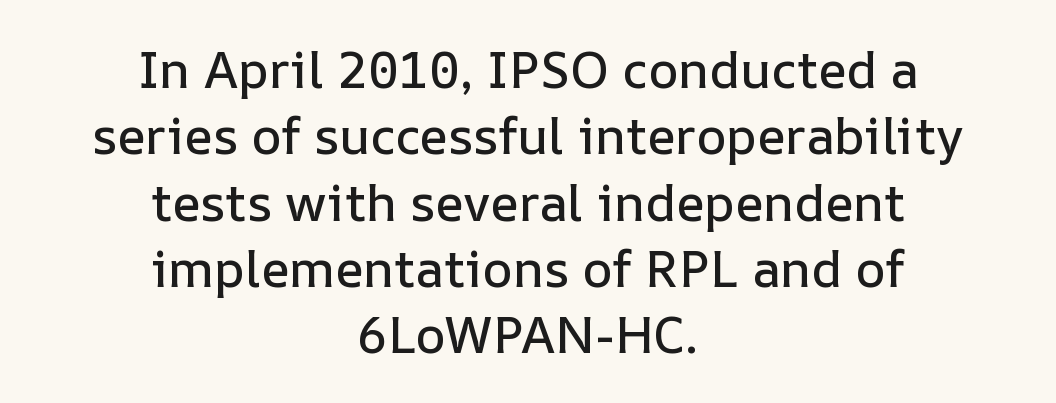
{"italic": "no", "width": "normal", "stroke_contrast": "low", "x_height": "medium", "monospaced": "no", "underline": "no", "align": "center", "line_spacing": "normal", "line_spacing_ratio": 1.3, "letter_spacing": "normal", "letter_spacing_em": 0.0, "glyph_px": 51}
